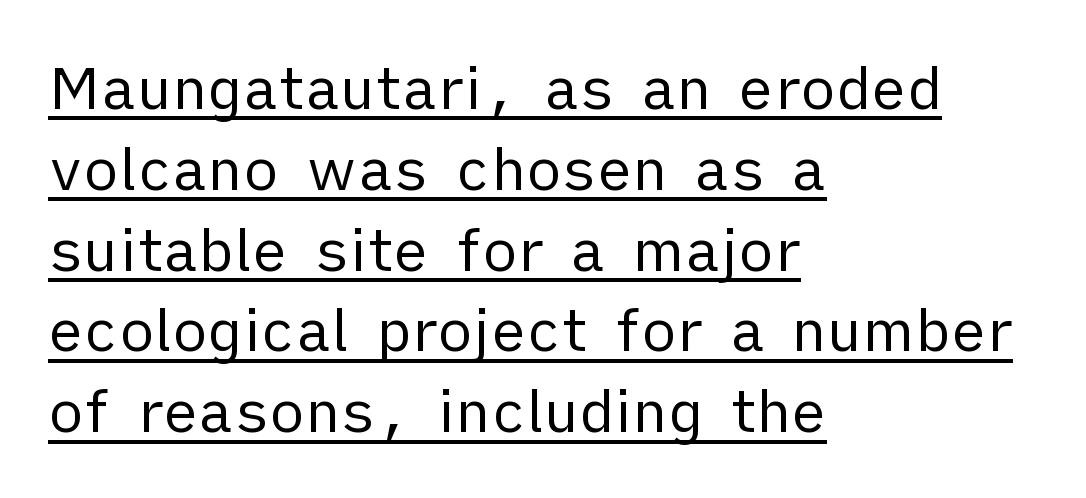
{"serif": "no", "italic": "no", "bold": "no", "weight": "regular", "width": "normal", "stroke_contrast": "low", "x_height": "medium", "monospaced": "no", "underline": "yes", "align": "left", "line_spacing": "normal", "line_spacing_ratio": 1.37, "letter_spacing": "normal", "letter_spacing_em": 0.0, "glyph_px": 59}
